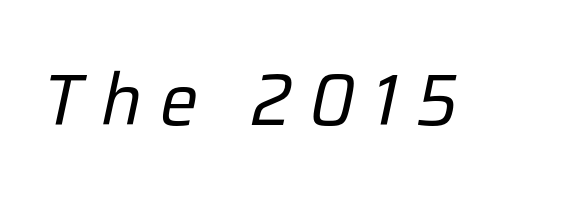
{"italic": "yes", "lean": "right", "slant_degrees": 12, "bold": "no", "weight": "regular", "width": "normal", "stroke_contrast": "low", "x_height": "medium", "monospaced": "no", "underline": "no", "letter_spacing": "wide", "letter_spacing_em": 0.25, "glyph_px": 72}
